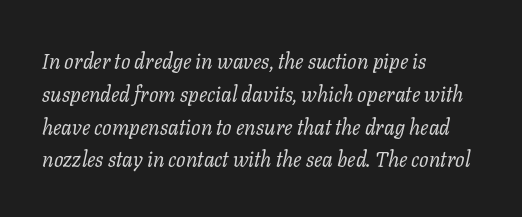
{"italic": "yes", "lean": "right", "slant_degrees": 11, "bold": "no", "underline": "no", "align": "left", "line_spacing": "normal", "line_spacing_ratio": 1.56, "letter_spacing": "normal", "letter_spacing_em": 0.0, "glyph_px": 21}
